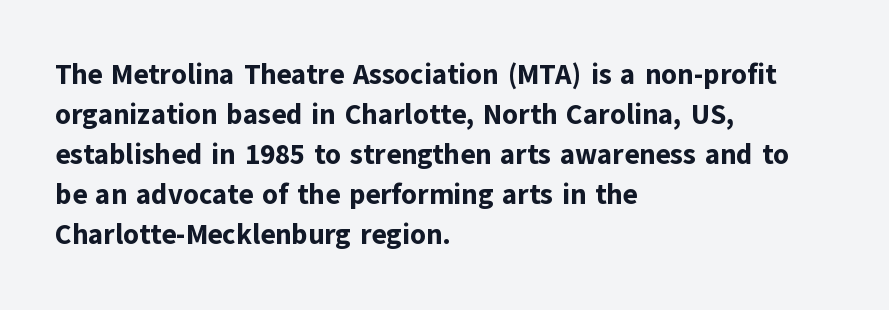
{"serif": "no", "italic": "no", "bold": "yes", "weight": "bold", "width": "normal", "stroke_contrast": "low", "x_height": "medium", "monospaced": "no", "underline": "no", "align": "left", "line_spacing": "normal", "line_spacing_ratio": 1.43, "letter_spacing": "normal", "letter_spacing_em": 0.0, "glyph_px": 28}
